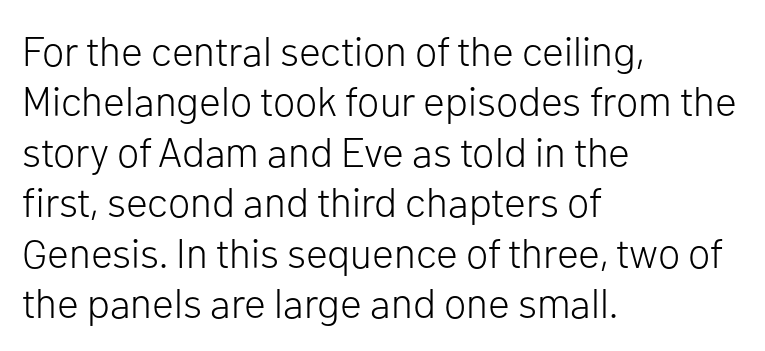
The image shows 41 px light sans-serif type, upright; set left-aligned, line spacing 1.23x, normal letter spacing, not underlined; low stroke contrast and a medium x-height.
